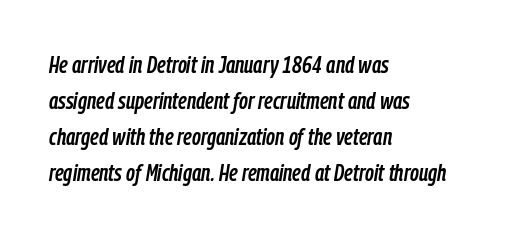
{"italic": "yes", "lean": "right", "slant_degrees": 9, "underline": "no", "align": "left", "line_spacing": "normal", "line_spacing_ratio": 1.5, "letter_spacing": "normal", "letter_spacing_em": 0.0, "glyph_px": 24}
